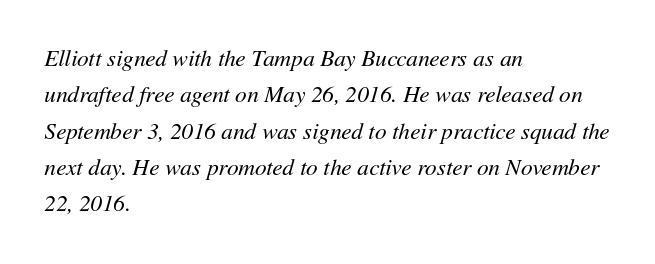
Q: Is the text bold? A: No.
Q: Is the text italic (slanted)? A: Yes, it leans right by about 11 degrees.
Q: Is the text underlined? A: No.
Q: How is the paragraph aligned? A: Left-aligned.
Q: Is the spacing between letters normal or unusually wide? A: Normal.
Q: Is the spacing between lines tight, normal or loose? A: Normal.
